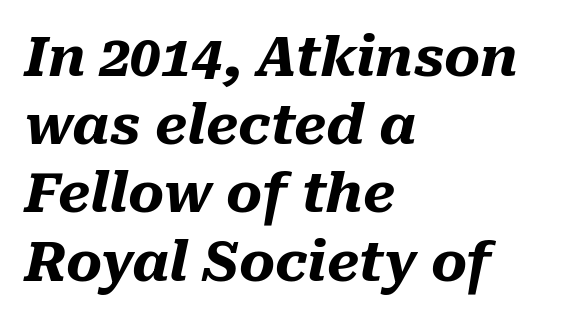
{"italic": "yes", "lean": "right", "slant_degrees": 10, "bold": "yes", "weight": "heavy", "width": "normal", "stroke_contrast": "medium", "x_height": "medium", "monospaced": "no", "underline": "no", "align": "left", "line_spacing_ratio": 1.24, "letter_spacing": "normal", "letter_spacing_em": 0.0, "glyph_px": 55}
